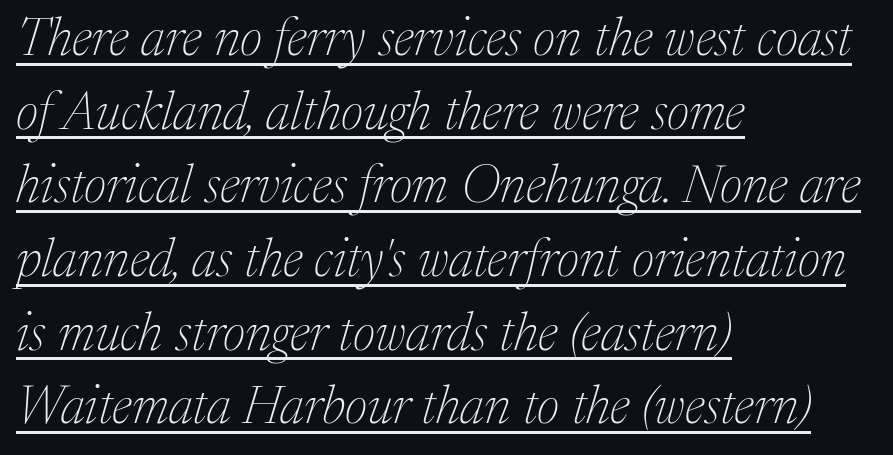
{"serif": "yes", "italic": "yes", "lean": "right", "slant_degrees": 17, "bold": "no", "weight": "thin", "width": "normal", "stroke_contrast": "medium", "x_height": "medium", "monospaced": "no", "underline": "yes", "align": "left", "line_spacing": "normal", "line_spacing_ratio": 1.39, "letter_spacing": "normal", "letter_spacing_em": 0.0, "glyph_px": 53}
